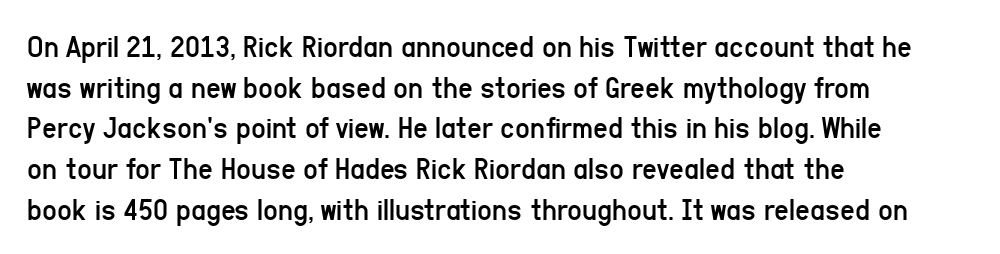
Spacing verdict: proportional, widths tailored to each character. A clean baseline with only descenders dipping below it. Compared with a typical body face, this is equally light or lighter still. The tracking reads as untouched default to a designer's eye.
